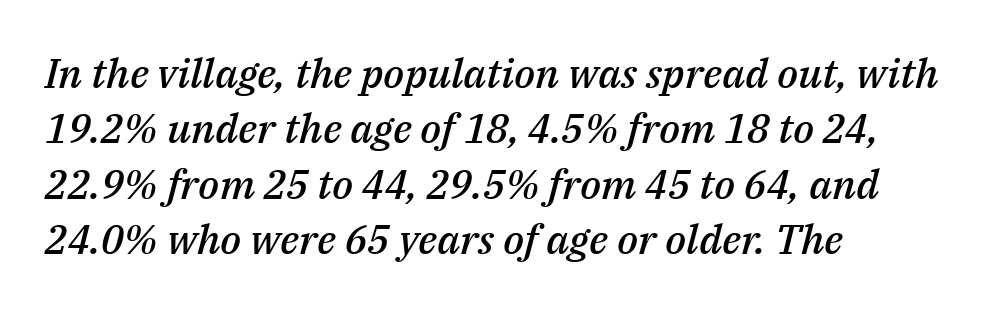
{"italic": "yes", "lean": "right", "slant_degrees": 14, "bold": "semi", "weight": "semibold", "width": "normal", "stroke_contrast": "medium", "x_height": "medium", "monospaced": "no", "underline": "no", "align": "left", "line_spacing": "normal", "line_spacing_ratio": 1.35, "letter_spacing": "normal", "letter_spacing_em": 0.0, "glyph_px": 41}
